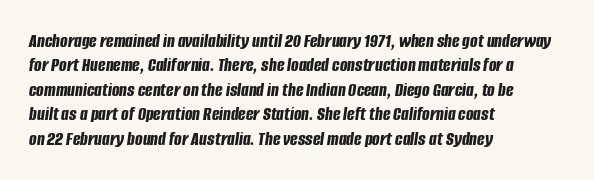
{"italic": "yes", "lean": "right", "slant_degrees": 8, "bold": "yes", "underline": "no", "align": "left", "line_spacing_ratio": 1.22, "letter_spacing": "normal", "letter_spacing_em": 0.0, "glyph_px": 20}
